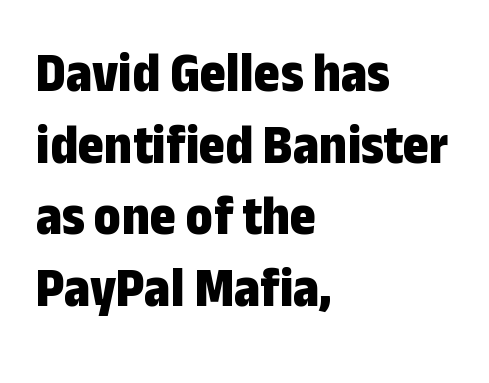
{"serif": "no", "italic": "no", "bold": "yes", "weight": "bold", "width": "condensed", "stroke_contrast": "low", "x_height": "medium", "monospaced": "no", "underline": "no", "align": "left", "line_spacing": "normal", "line_spacing_ratio": 1.28, "letter_spacing": "normal", "letter_spacing_em": 0.0, "glyph_px": 56}
